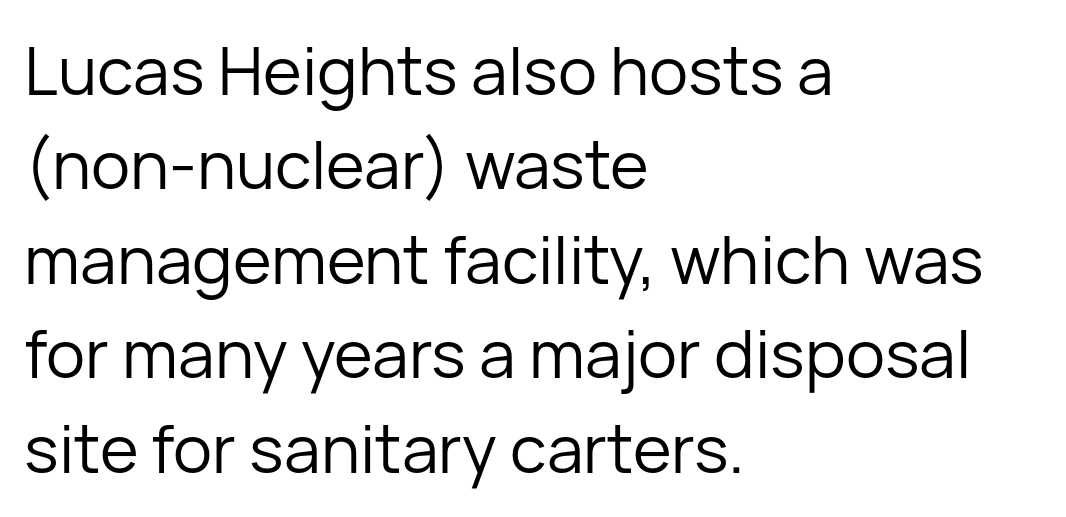
{"serif": "no", "italic": "no", "bold": "no", "weight": "regular", "width": "normal", "stroke_contrast": "low", "x_height": "medium", "monospaced": "no", "underline": "no", "align": "left", "line_spacing": "normal", "line_spacing_ratio": 1.43, "letter_spacing": "normal", "letter_spacing_em": 0.0, "glyph_px": 66}
